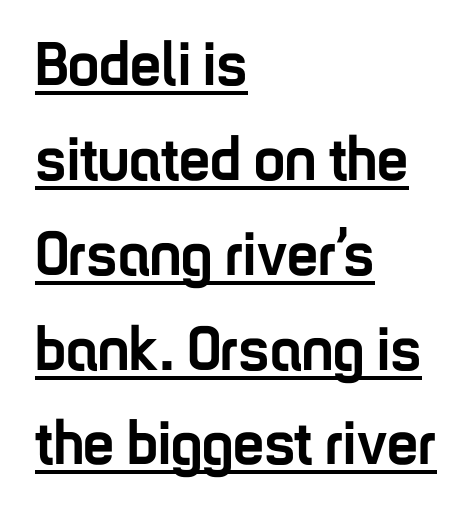
The image shows 62 px semibold, condensed sans-serif type, upright; set left-aligned, normal line spacing (1.53x), normal letter spacing, underlined; low stroke contrast and a medium x-height.
